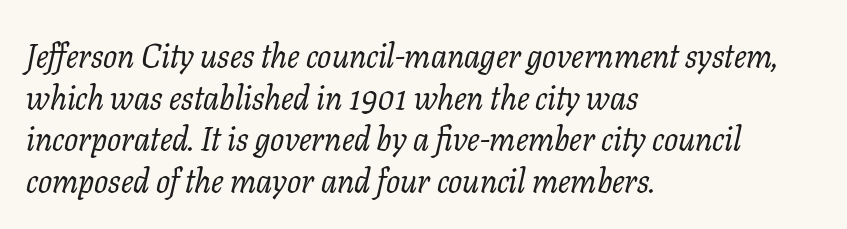
There is no visible air inserted between adjacent glyphs. Does the lettering tilt? It does — this is italic. Notice how the passage keeps a crisp vertical edge on the left only. Decoration check: the copy has no underline. Compared with typical paragraphs, the rows here are spaced about the same. The passage shown is not bold in any degree.
